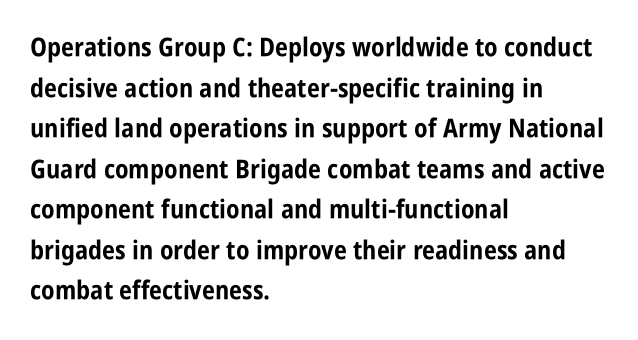
The image shows 26 px bold type, upright; set left-aligned, normal line spacing (1.56x), normal letter spacing, not underlined.
